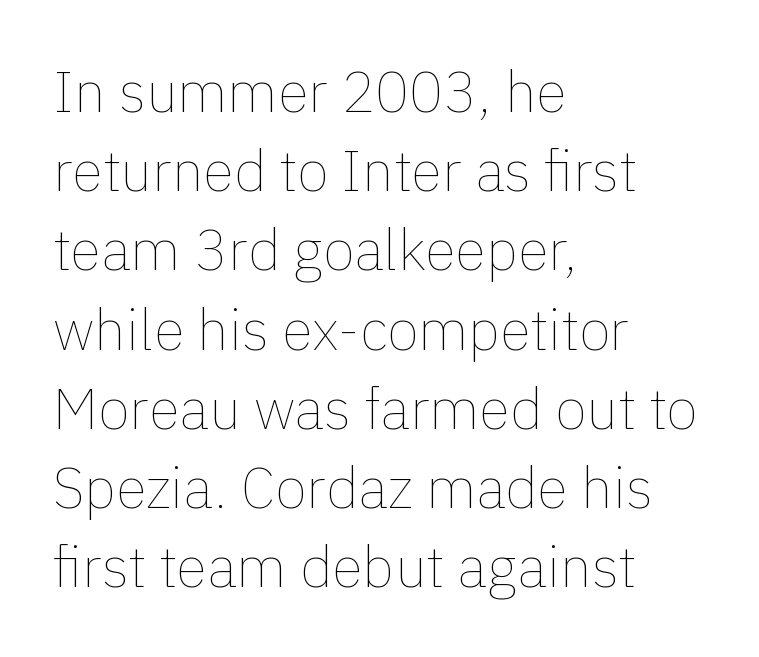
Q: Is the text bold? A: No.
Q: Is the text italic (slanted)? A: No, it is upright.
Q: Is the text underlined? A: No.
Q: How is the paragraph aligned? A: Left-aligned.
Q: Is the spacing between letters normal or unusually wide? A: Normal.
Q: Is the spacing between lines tight, normal or loose? A: Normal.
Q: Width (condensed, normal, or wide)? A: Normal.
Q: x-height? A: Medium.
Q: Monospaced? A: No.
